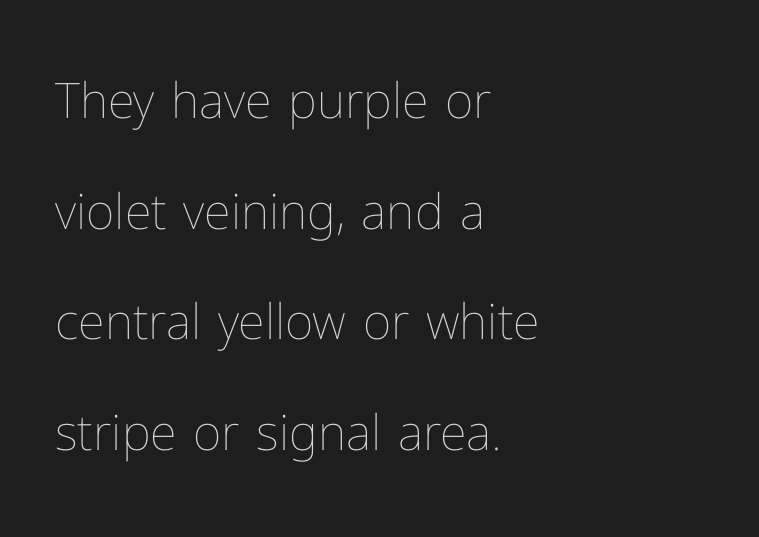
The image shows 49 px thin type, upright; set left-aligned, loose line spacing (2.26x), normal letter spacing, not underlined; low stroke contrast and a medium x-height.
